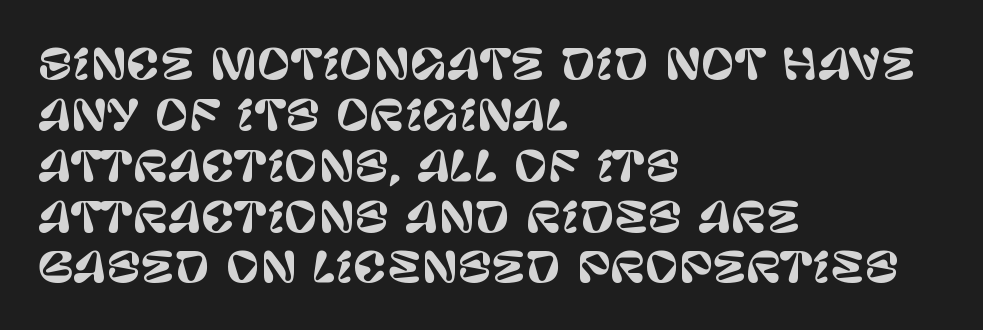
Q: Is the text italic (slanted)? A: Yes.
Q: Is the typeface a serif or a sans-serif typeface? A: Sans-serif.
Q: Is the text underlined? A: No.
Q: How is the paragraph aligned? A: Left-aligned.
Q: Is the spacing between letters normal or unusually wide? A: Normal.
Q: Width (condensed, normal, or wide)? A: Normal.
Q: Stroke contrast? A: Low.
Q: x-height? A: Large.
Q: Monospaced? A: No.
